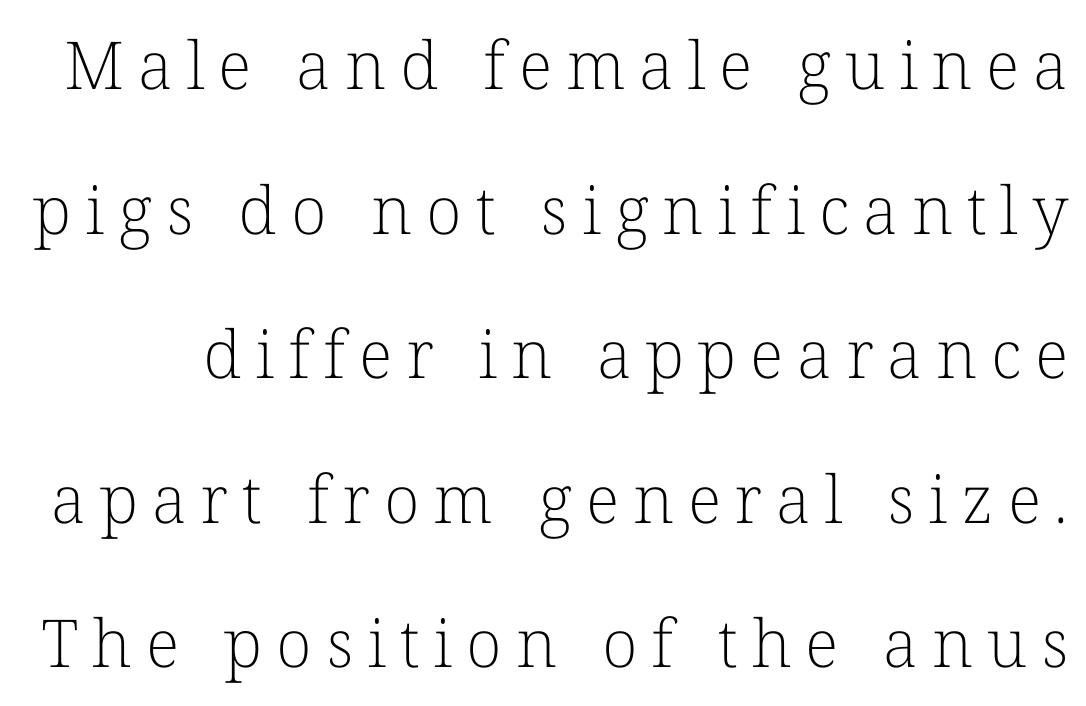
The image shows 66 px light serif type, upright; set loose line spacing (2.19x), unusually wide letter spacing (+0.21 em), not underlined; low stroke contrast and a medium x-height.
